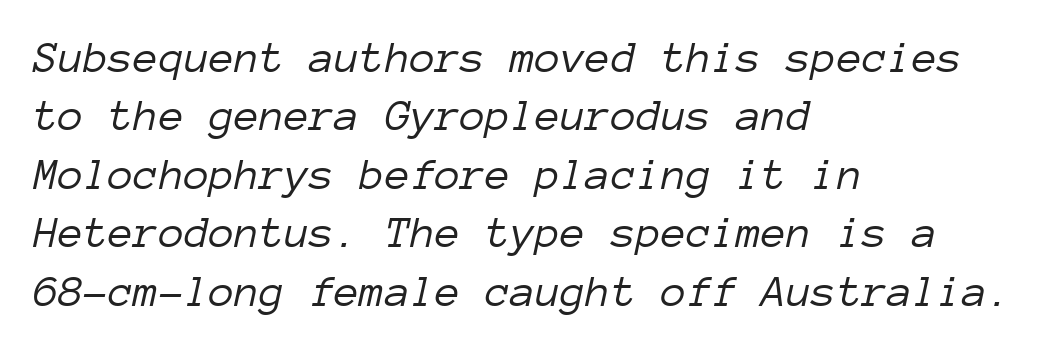
{"italic": "yes", "lean": "right", "slant_degrees": 12, "bold": "no", "weight": "light", "width": "normal", "stroke_contrast": "low", "x_height": "medium", "monospaced": "yes", "underline": "no", "align": "left", "line_spacing": "normal", "line_spacing_ratio": 1.27, "letter_spacing": "normal", "letter_spacing_em": 0.0, "glyph_px": 46}
